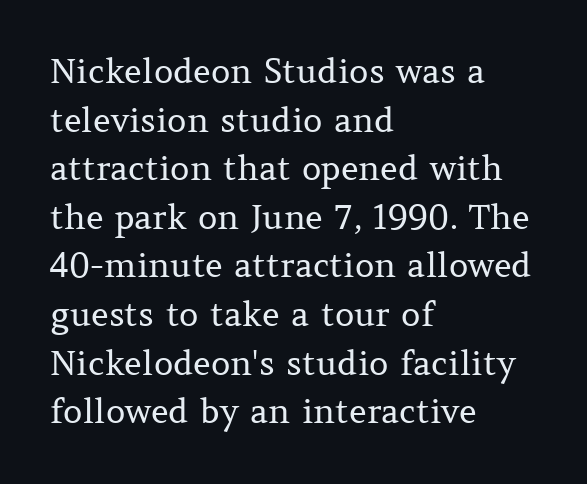
The image shows 34 px regular-weight serif type, upright; set left-aligned, normal line spacing (1.43x), normal letter spacing, not underlined; medium stroke contrast and a medium x-height.
